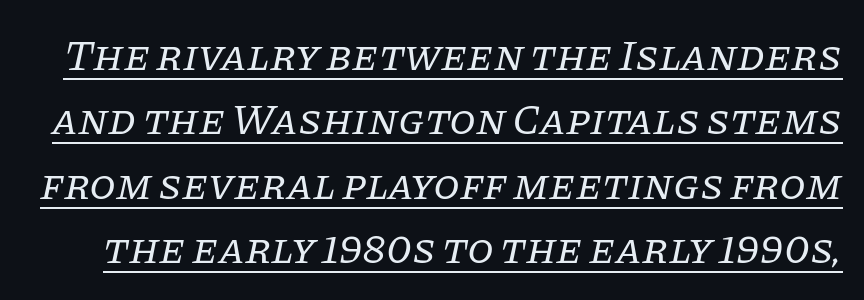
The space between consecutive lines is moderate. Here the designer chose a conventional face with non-uniform glyph widths. Nothing heavy about these letters — not bold at all. The rendering applies a slant to the glyphs. Old-style or modern, the face here clearly has serifs. The passage shown has conventional tracking throughout.
